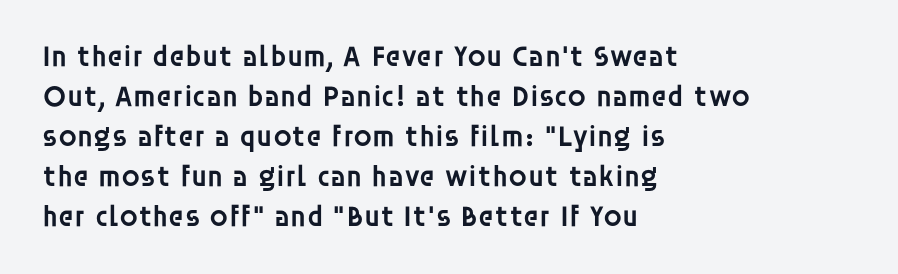
Whoever set this chose a conventional vertical rhythm. The strip under each line holds only bare page. The face used here is a semibold: visibly heavier than regular, lighter than bold. I'd call this a sans setting — the letters go barefoot.
